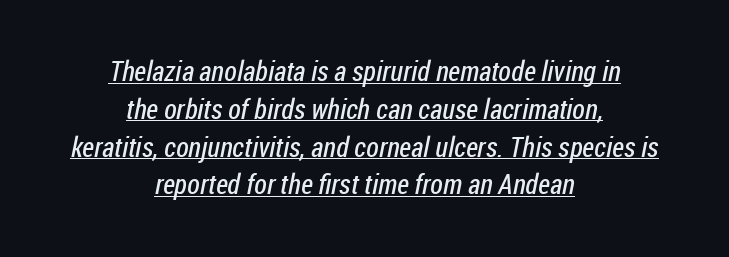
The image shows 28 px regular-weight, condensed sans-serif type; set centered, normal line spacing (1.35x), normal letter spacing, underlined; low stroke contrast and a medium x-height.
